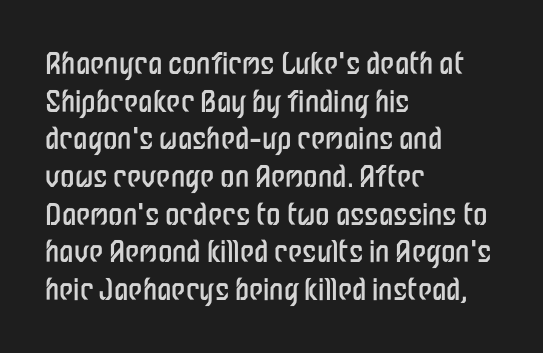
Q: Is the text bold? A: No.
Q: Is the text italic (slanted)? A: No, it is upright.
Q: Is the typeface a serif or a sans-serif typeface? A: Sans-serif.
Q: Is the text underlined? A: No.
Q: How is the paragraph aligned? A: Left-aligned.
Q: Is the spacing between letters normal or unusually wide? A: Normal.
Q: Is the spacing between lines tight, normal or loose? A: Normal.
Q: Width (condensed, normal, or wide)? A: Condensed.
Q: Stroke contrast? A: Low.
Q: x-height? A: Medium.
Q: Monospaced? A: No.
